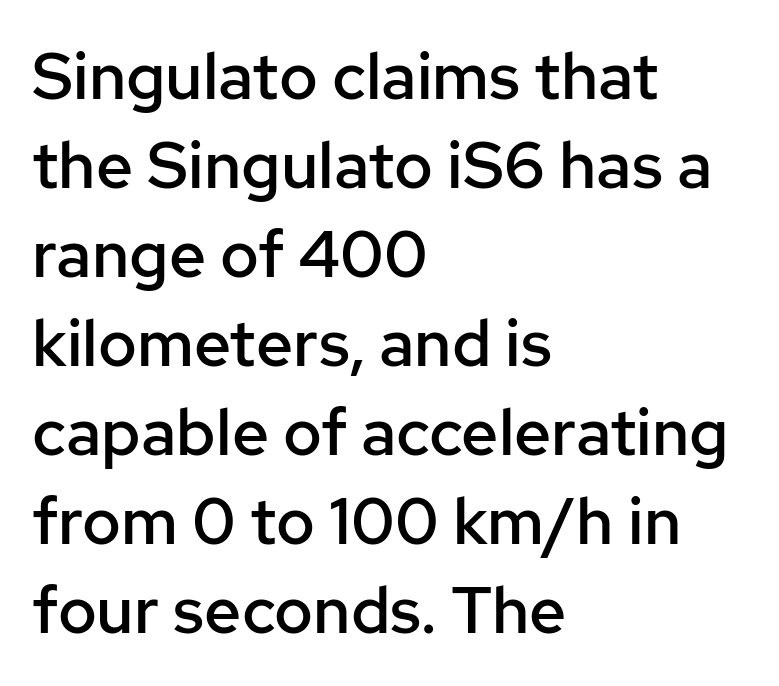
Short note: letters normally spaced. These lines stack with their left ends in a neat column. A clean baseline with only descenders dipping below it. Semibold letterforms, between regular and bold. To sum up the face: it is a sans, with no serifs.
